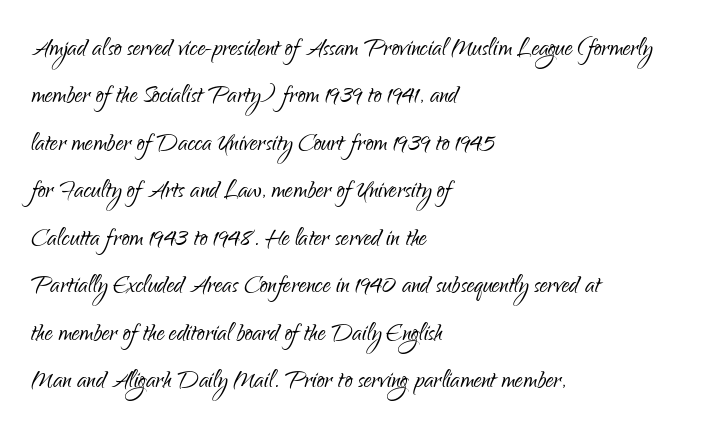
{"serif": "no", "bold": "no", "weight": "light", "width": "condensed", "stroke_contrast": "low", "x_height": "small", "monospaced": "no", "underline": "no", "align": "left", "line_spacing": "normal", "line_spacing_ratio": 1.53, "letter_spacing": "normal", "letter_spacing_em": 0.0, "glyph_px": 31}
